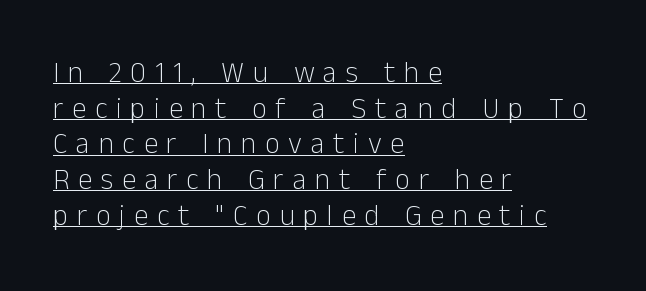
The image shows 29 px light sans-serif type, upright; set left-aligned, line spacing 1.23x, unusually wide letter spacing (+0.3 em), underlined; low stroke contrast and a medium x-height.
